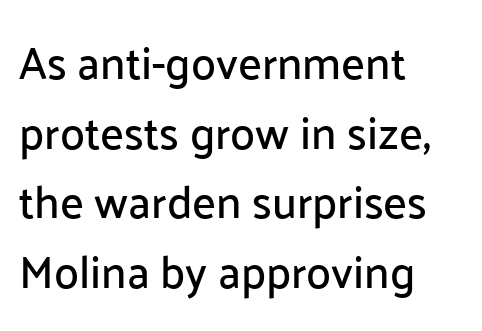
Q: Is the text italic (slanted)? A: No, it is upright.
Q: Is the typeface a serif or a sans-serif typeface? A: Sans-serif.
Q: Is the text underlined? A: No.
Q: How is the paragraph aligned? A: Left-aligned.
Q: Is the spacing between letters normal or unusually wide? A: Normal.
Q: Is the spacing between lines tight, normal or loose? A: Normal.
Q: Width (condensed, normal, or wide)? A: Normal.
Q: Stroke contrast? A: Low.
Q: x-height? A: Medium.
Q: Monospaced? A: No.
